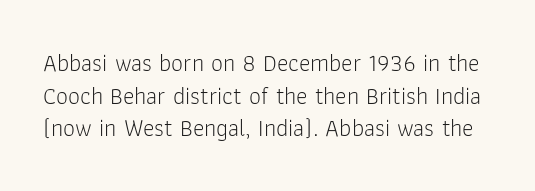
{"italic": "no", "bold": "no", "underline": "no", "line_spacing": "normal", "line_spacing_ratio": 1.36, "letter_spacing": "normal", "letter_spacing_em": 0.0, "glyph_px": 24}
